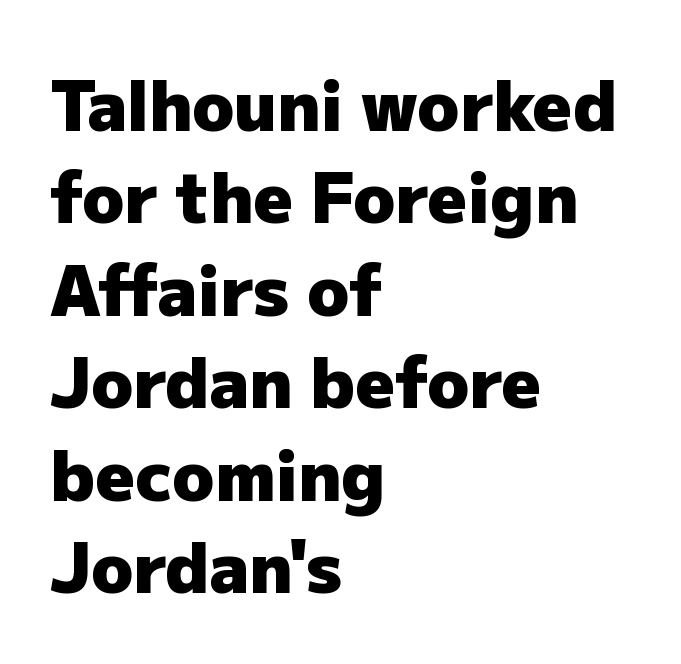
{"serif": "no", "italic": "no", "bold": "yes", "weight": "heavy", "width": "normal", "stroke_contrast": "low", "x_height": "medium", "monospaced": "no", "underline": "no", "align": "left", "line_spacing": "normal", "line_spacing_ratio": 1.34, "letter_spacing": "normal", "letter_spacing_em": 0.0, "glyph_px": 69}
